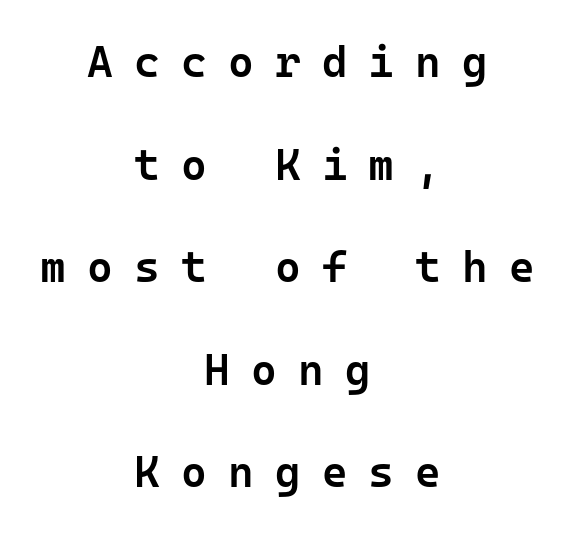
Q: Is the text bold? A: Semi-bold.
Q: Is the text italic (slanted)? A: No, it is upright.
Q: Is the typeface a serif or a sans-serif typeface? A: Sans-serif.
Q: Is the text underlined? A: No.
Q: How is the paragraph aligned? A: Centered.
Q: Is the spacing between letters normal or unusually wide? A: Unusually wide.
Q: Is the spacing between lines tight, normal or loose? A: Loose.
Q: Width (condensed, normal, or wide)? A: Normal.
Q: Stroke contrast? A: Low.
Q: x-height? A: Medium.
Q: Monospaced? A: Yes.
